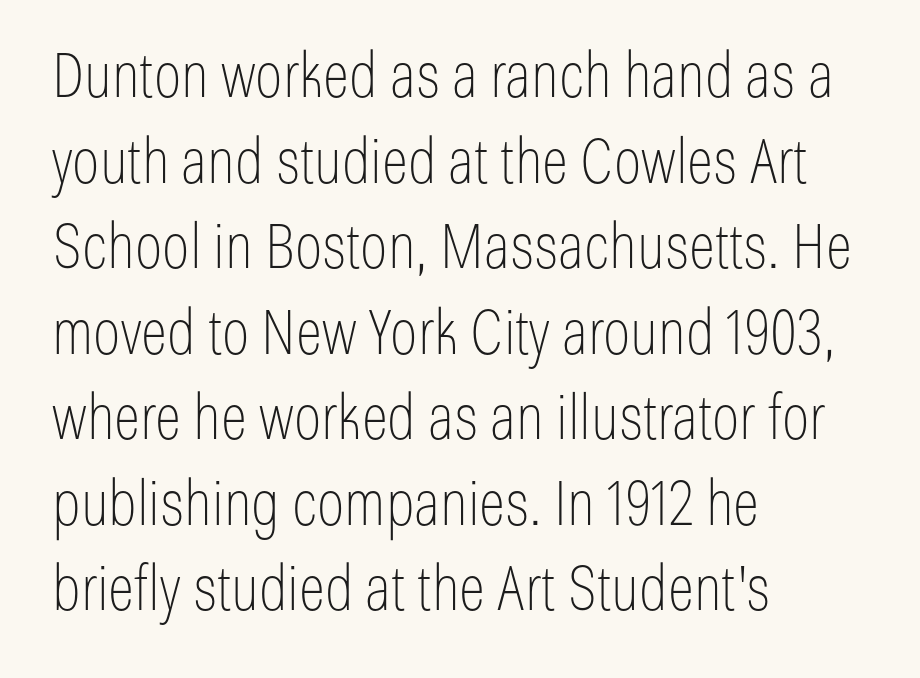
The image shows 62 px thin, condensed sans-serif type, upright; set left-aligned, normal line spacing (1.38x), normal letter spacing, not underlined; low stroke contrast and a medium x-height.
